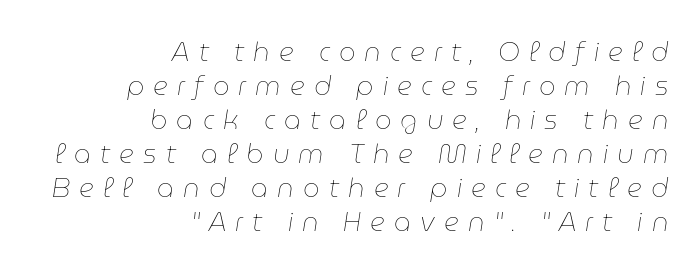
The image shows 26 px text type, italic (leaning right); set right-aligned, normal line spacing (1.31x), unusually wide letter spacing (+0.35 em), not underlined.
